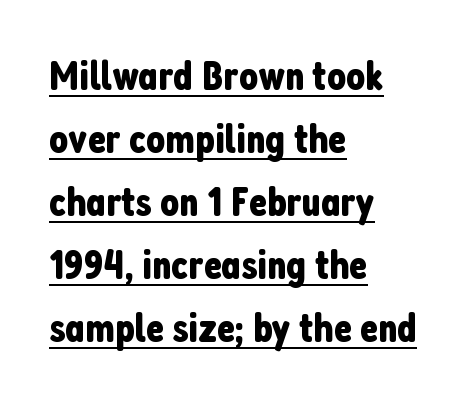
The image shows 42 px condensed sans-serif type, upright; set left-aligned, normal line spacing (1.5x), normal letter spacing, underlined; low stroke contrast and a medium x-height.
